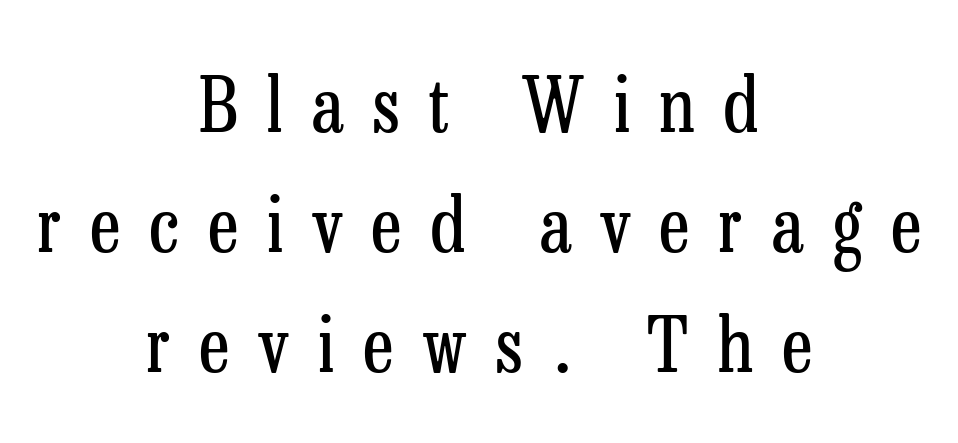
Q: Is the text bold? A: No.
Q: Is the text italic (slanted)? A: No, it is upright.
Q: Is the typeface a serif or a sans-serif typeface? A: Serif.
Q: Is the text underlined? A: No.
Q: How is the paragraph aligned? A: Centered.
Q: Is the spacing between letters normal or unusually wide? A: Unusually wide.
Q: Is the spacing between lines tight, normal or loose? A: Normal.
Q: Width (condensed, normal, or wide)? A: Condensed.
Q: Stroke contrast? A: Low.
Q: x-height? A: Medium.
Q: Monospaced? A: No.
